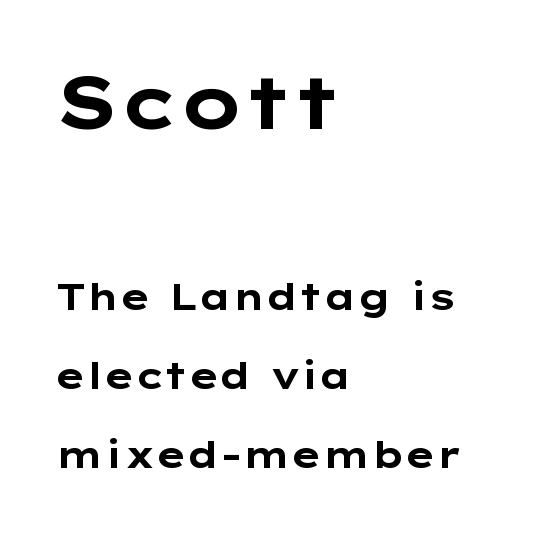
The image shows 74 px bold, wide sans-serif type, upright; set left-aligned, loose line spacing (2.14x), normal letter spacing, not underlined; the first (top) block is 2.0x larger; low stroke contrast and a medium x-height.
